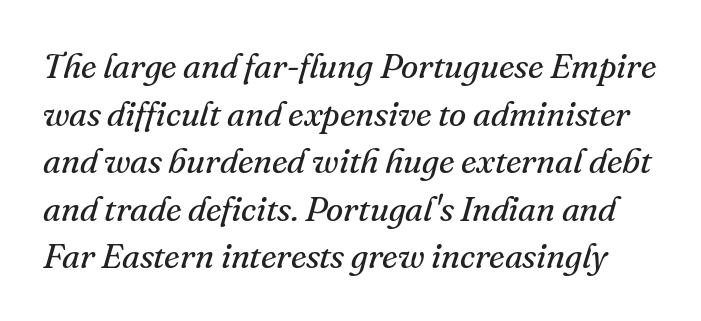
Q: Is the text bold? A: No.
Q: Is the text italic (slanted)? A: Yes, it leans right by about 16 degrees.
Q: Is the typeface a serif or a sans-serif typeface? A: Serif.
Q: Is the text underlined? A: No.
Q: Is the spacing between letters normal or unusually wide? A: Normal.
Q: Is the spacing between lines tight, normal or loose? A: Normal.
Q: Width (condensed, normal, or wide)? A: Normal.
Q: Stroke contrast? A: Medium.
Q: x-height? A: Small.
Q: Monospaced? A: No.
